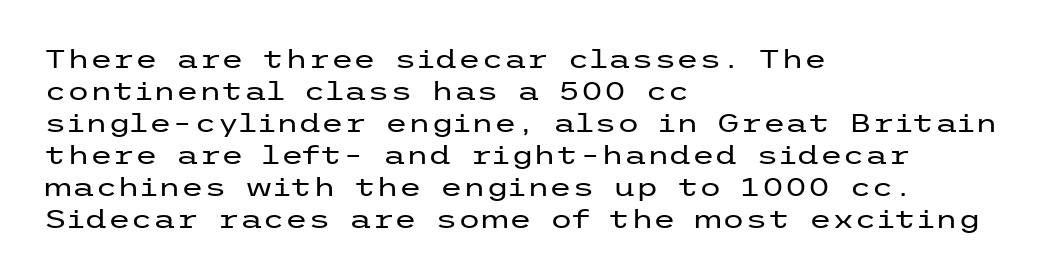
The passage shown is not underscored anywhere. Words appear dense and cohesive because spacing is normal. Alignment: flush left. Unlike italic type, these characters show no tilt at all.
